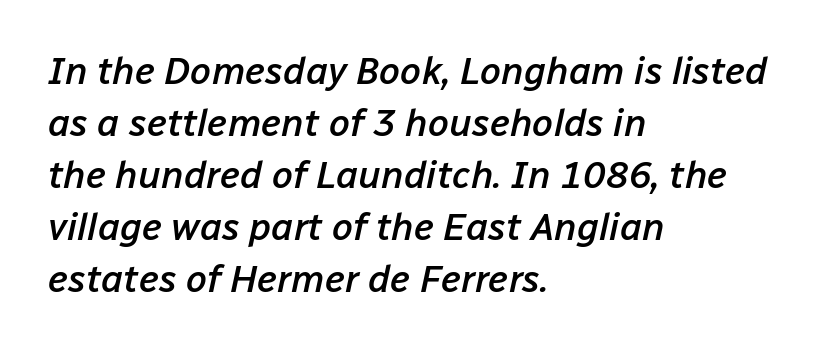
The tracking reads as untouched default to a designer's eye. Does the copy run flush right? No — it runs flush left. Descenders are the only things crossing below the line. Does the weight exceed regular? Yes, but only to semibold.
